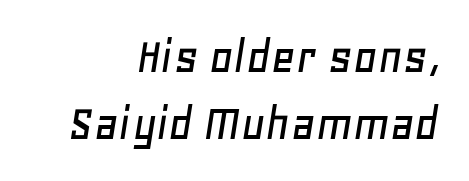
The image shows 53 px text type, italic (leaning right); set right-aligned, normal line spacing (1.27x), normal letter spacing, not underlined; low stroke contrast and a large x-height.
